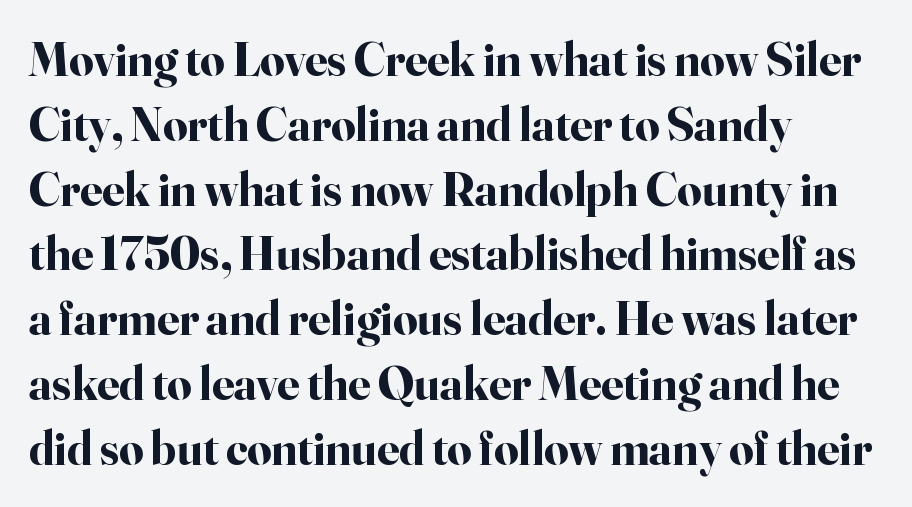
Underlining? Definitely not there. Check where the strokes stop: tiny serifs finish them off. The designer left line spacing at the default. The face used here is rendered with its standard letterfit.
